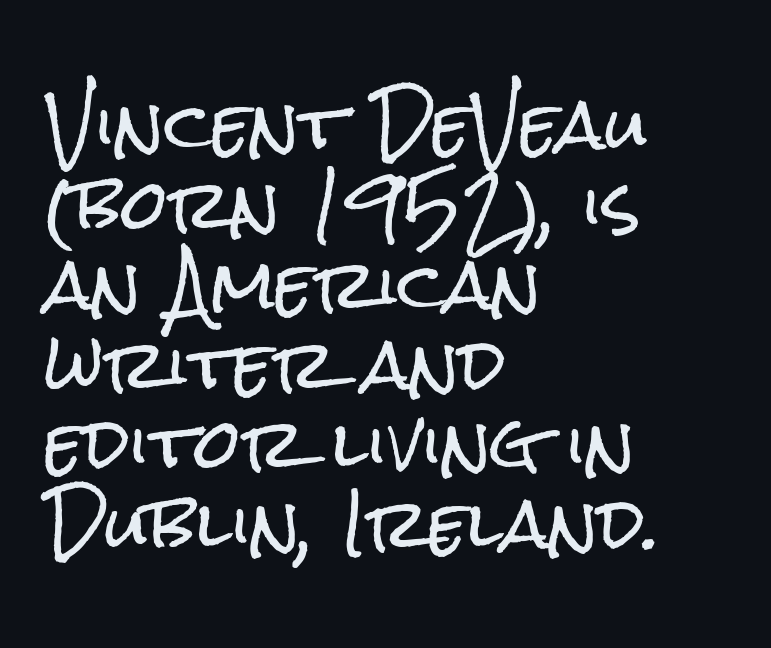
Rendered with straight, roman letterforms. Is this a sans? Yes — the strokes have no serifs. The string is rendered with underlining switched off. Nothing unusual about the tracking: characters are spaced as the font intends. One-word summary of the alignment: left.
